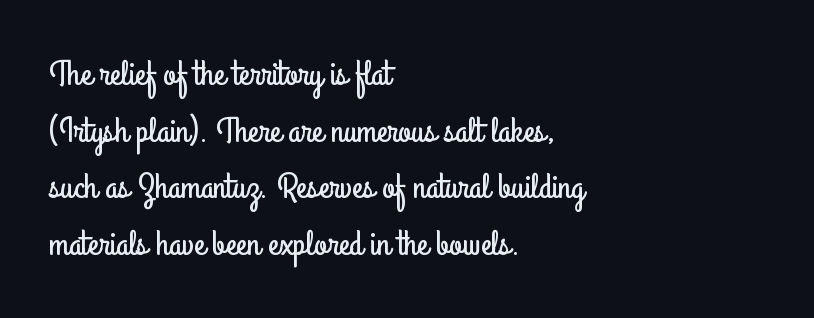
Q: Is the typeface a serif or a sans-serif typeface? A: Sans-serif.
Q: Is the text underlined? A: No.
Q: How is the paragraph aligned? A: Left-aligned.
Q: Is the spacing between letters normal or unusually wide? A: Normal.
Q: Is the spacing between lines tight, normal or loose? A: Normal.
Q: Width (condensed, normal, or wide)? A: Condensed.
Q: Stroke contrast? A: Low.
Q: x-height? A: Small.
Q: Monospaced? A: No.
